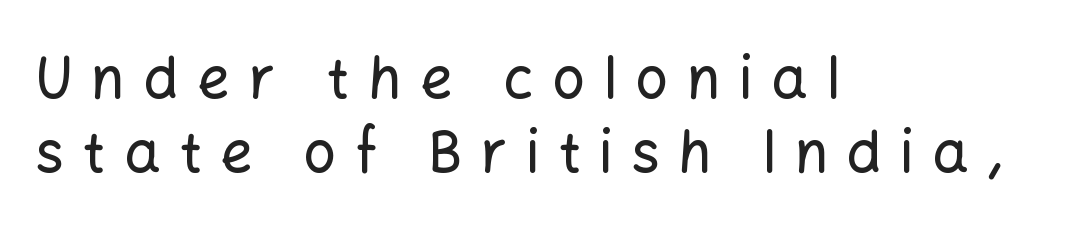
The typeface chosen for these lines omits serifs. The passage shown stacks its lines at a standard gap. The text block is weighted toward the left margin, trailing off unevenly rightward. Does the lettering tilt? It doesn't — this is upright.
